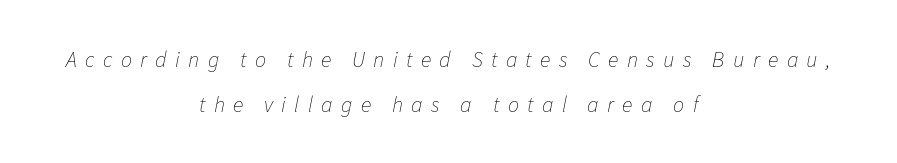
{"italic": "yes", "lean": "right", "slant_degrees": 11, "bold": "no", "underline": "no", "align": "center", "line_spacing": "loose", "line_spacing_ratio": 2.04, "letter_spacing": "wide", "letter_spacing_em": 0.38, "glyph_px": 22}
